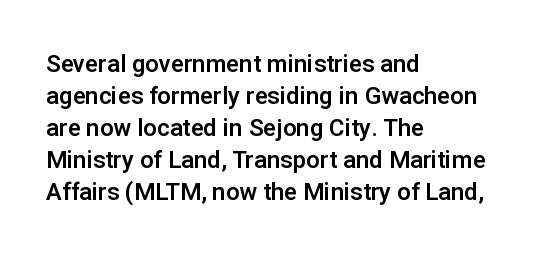
{"italic": "no", "underline": "no", "align": "left", "line_spacing": "normal", "line_spacing_ratio": 1.33, "letter_spacing": "normal", "letter_spacing_em": 0.0, "glyph_px": 24}
